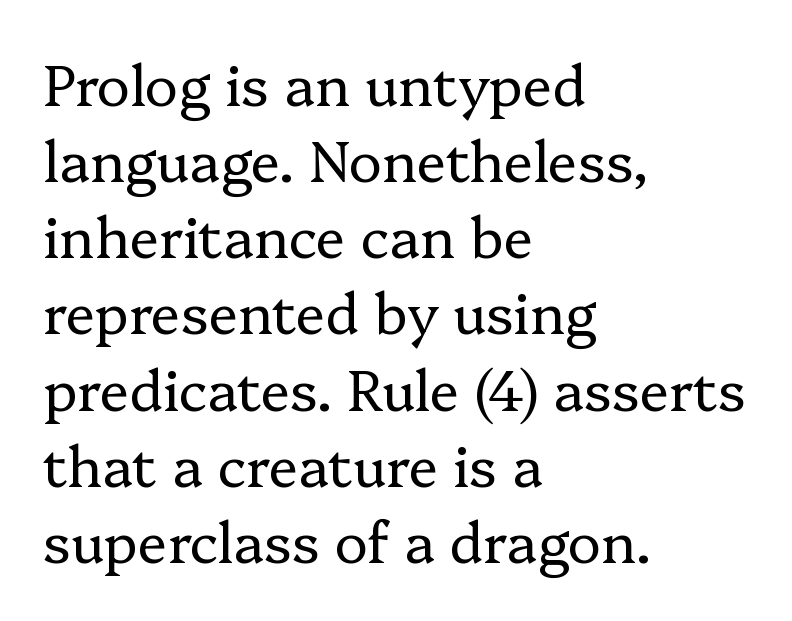
Q: Is the text bold? A: No.
Q: Is the text italic (slanted)? A: No, it is upright.
Q: Is the typeface a serif or a sans-serif typeface? A: Serif.
Q: Is the text underlined? A: No.
Q: How is the paragraph aligned? A: Left-aligned.
Q: Is the spacing between letters normal or unusually wide? A: Normal.
Q: Is the spacing between lines tight, normal or loose? A: Normal.
Q: Width (condensed, normal, or wide)? A: Normal.
Q: Stroke contrast? A: Low.
Q: x-height? A: Medium.
Q: Monospaced? A: No.
